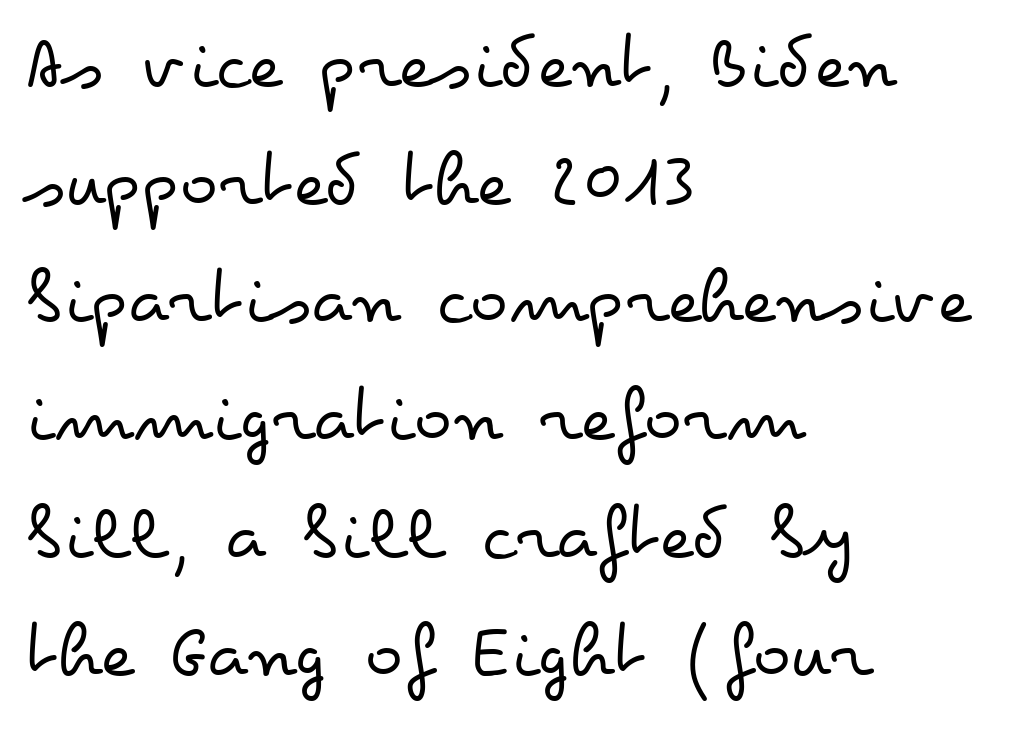
Q: Is the text bold? A: No.
Q: Is the text italic (slanted)? A: No, it is upright.
Q: Is the text underlined? A: No.
Q: How is the paragraph aligned? A: Left-aligned.
Q: Is the spacing between letters normal or unusually wide? A: Normal.
Q: Is the spacing between lines tight, normal or loose? A: Normal.
Q: Width (condensed, normal, or wide)? A: Wide.
Q: Stroke contrast? A: Low.
Q: x-height? A: Small.
Q: Monospaced? A: No.
